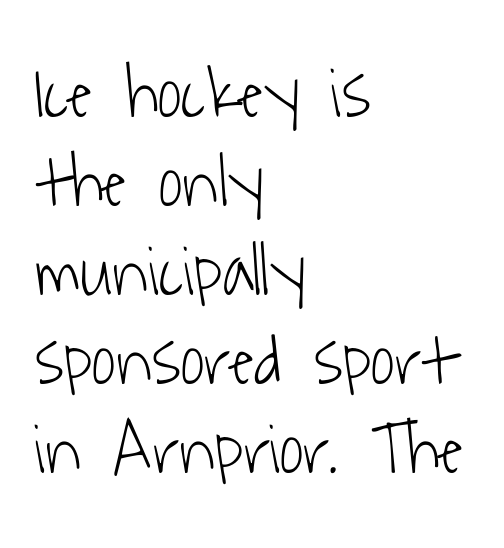
{"serif": "no", "bold": "no", "weight": "light", "width": "condensed", "stroke_contrast": "low", "x_height": "medium", "monospaced": "no", "underline": "no", "align": "left", "line_spacing_ratio": 1.22, "letter_spacing": "normal", "letter_spacing_em": 0.0, "glyph_px": 73}
